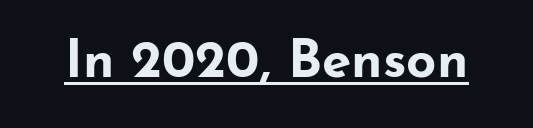
Does extra space separate the letters? No, they use regular spacing. Ascenders rise straight up at ninety degrees. Weight: bold. The face used here is proportionally spaced, like ordinary book or web type.
